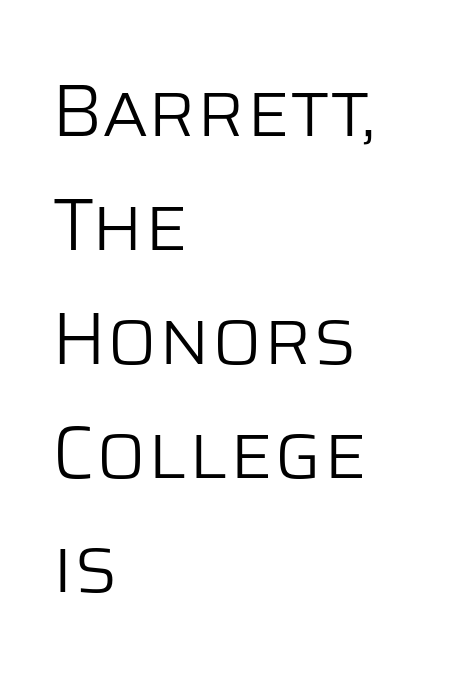
The image shows 74 px light sans-serif type, upright; set left-aligned, normal line spacing (1.54x), normal letter spacing, not underlined; low stroke contrast and a large x-height.
